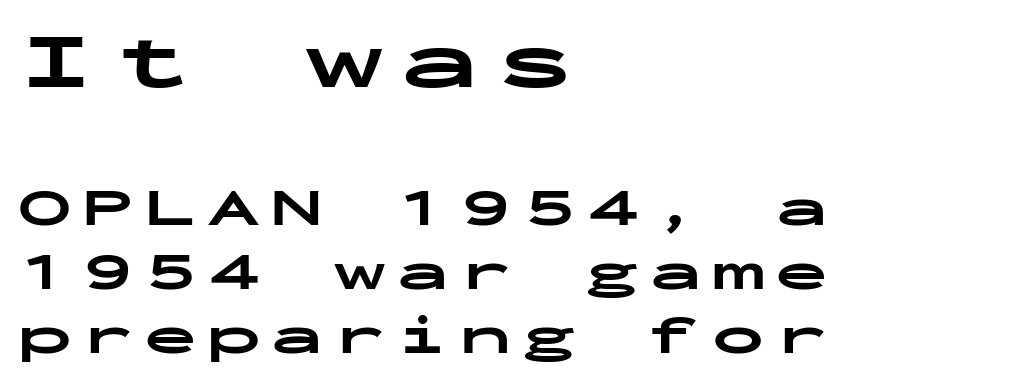
{"serif": "no", "italic": "no", "bold": "yes", "weight": "bold", "width": "wide", "stroke_contrast": "low", "x_height": "medium", "monospaced": "yes", "underline": "no", "align": "left", "line_spacing_ratio": 1.21, "larger_block": "first", "size_ratio": 1.51, "glyph_px": 80}
